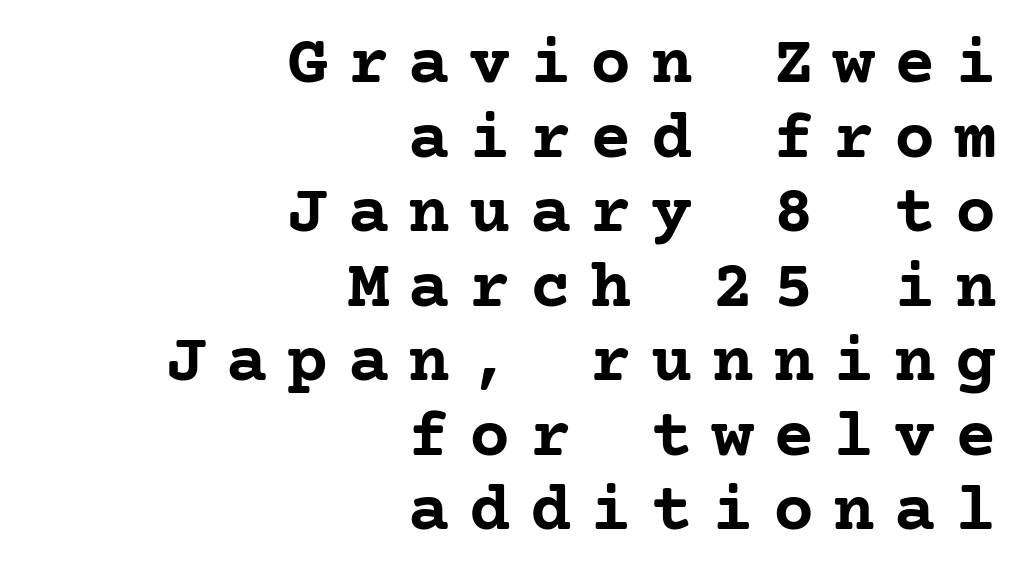
The rendering inserts visible extra space after every character. The line-height multiplier appears low, near solid setting. A bare baseline throughout the passage. Weight: bold.
